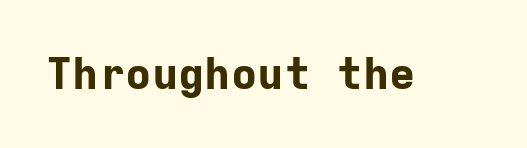
Q: Is the text bold? A: Yes.
Q: Is the text italic (slanted)? A: No, it is upright.
Q: Is the typeface a serif or a sans-serif typeface? A: Sans-serif.
Q: Is the text underlined? A: No.
Q: Is the spacing between letters normal or unusually wide? A: Normal.
Q: Width (condensed, normal, or wide)? A: Normal.
Q: Stroke contrast? A: Low.
Q: x-height? A: Medium.
Q: Monospaced? A: Yes.
